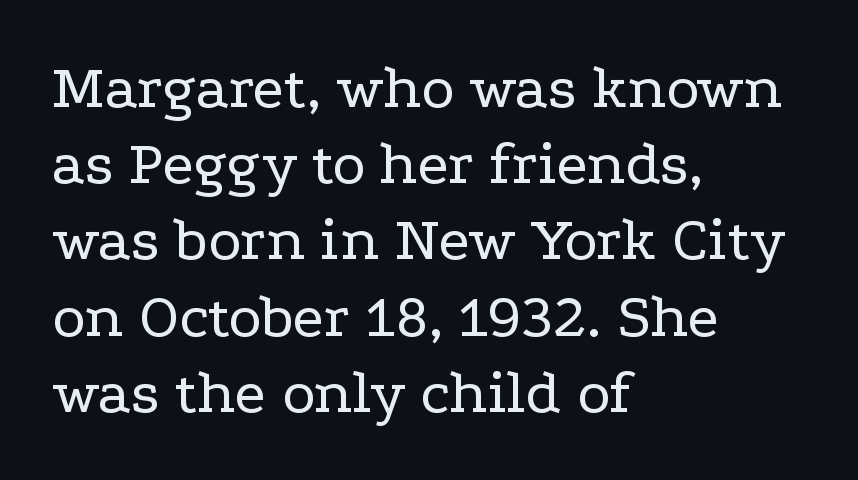
{"serif": "yes", "italic": "no", "bold": "no", "weight": "regular", "width": "wide", "stroke_contrast": "low", "x_height": "medium", "monospaced": "no", "underline": "no", "align": "left", "line_spacing_ratio": 1.21, "letter_spacing": "normal", "letter_spacing_em": 0.0, "glyph_px": 63}
